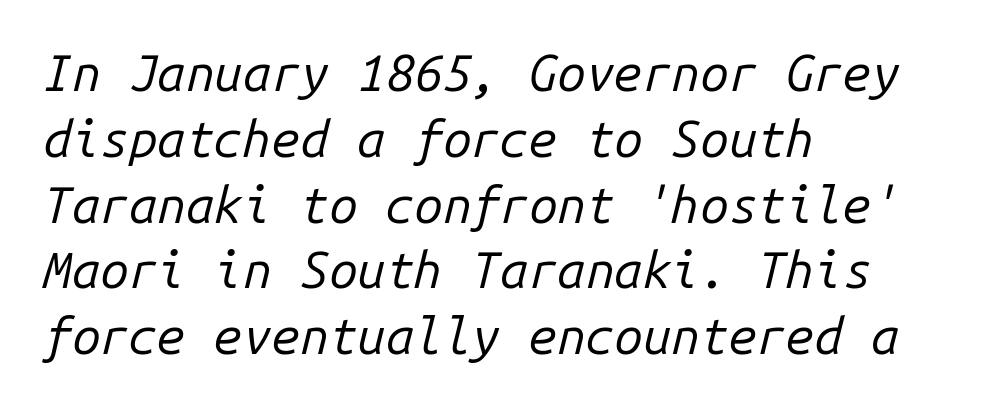
The image shows 51 px regular-weight type, italic (leaning right), monospaced; set left-aligned, normal line spacing (1.29x), normal letter spacing, not underlined; low stroke contrast and a medium x-height.
